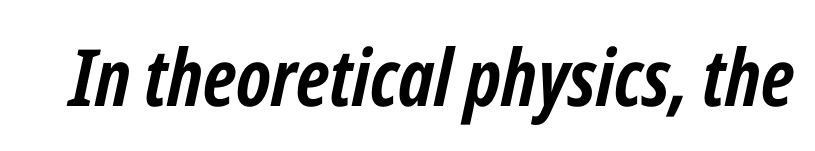
Q: Is the text bold? A: Yes.
Q: Is the text italic (slanted)? A: Yes, it leans right by about 12 degrees.
Q: Is the text underlined? A: No.
Q: Is the spacing between letters normal or unusually wide? A: Normal.
Q: Width (condensed, normal, or wide)? A: Condensed.
Q: Stroke contrast? A: Low.
Q: x-height? A: Medium.
Q: Monospaced? A: No.
